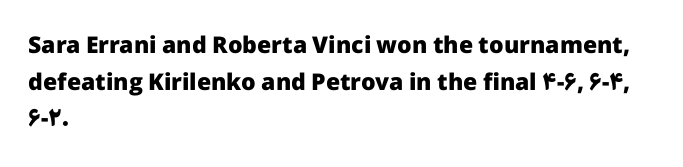
The image shows 23 px bold type, upright; set left-aligned, normal line spacing (1.59x), normal letter spacing, not underlined.
